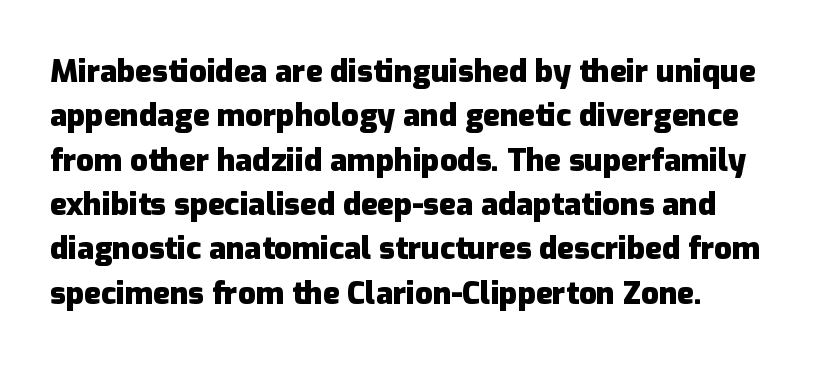
The rendering shows plain stroke endings on the letterforms — a sans-serif design. These words are printed bold, with thick strokes throughout. Short note: letters normally spaced. Every character sits straight up, as roman type does. The strip under each line holds only bare page. The line-height multiplier appears to be the usual default.
